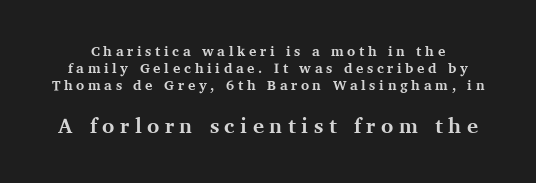
{"italic": "no", "bold": "yes", "underline": "no", "line_spacing_ratio": 1.23, "letter_spacing": "wide", "letter_spacing_em": 0.26, "larger_block": "second", "size_ratio": 1.5, "glyph_px": 21}
